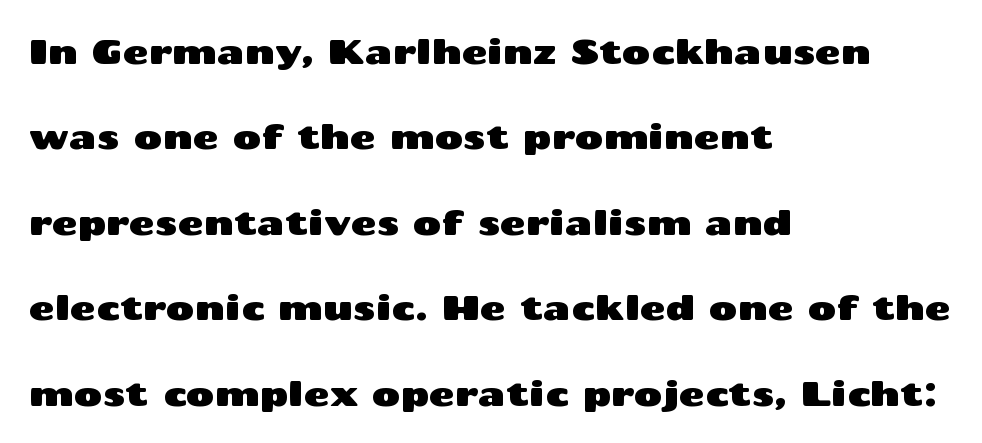
{"serif": "no", "italic": "no", "width": "wide", "stroke_contrast": "medium", "x_height": "medium", "monospaced": "no", "underline": "no", "align": "left", "line_spacing": "loose", "line_spacing_ratio": 2.44, "letter_spacing": "normal", "letter_spacing_em": 0.0, "glyph_px": 35}
